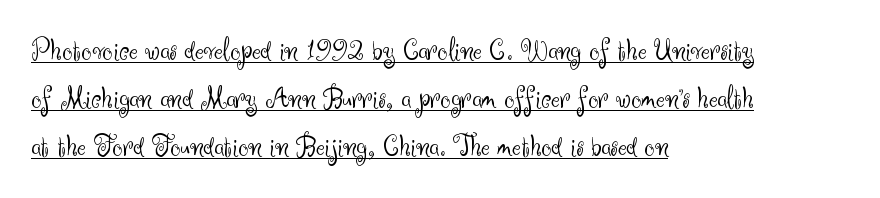
The lines are quadded left. Students, observe: this is what conventionally led text looks like. A continuous stroke trails under the words, as in a hyperlink. Does the lettering tilt? It doesn't — this is upright. Caption: standard tracking, unaltered. Think of a printed novel: that variable character pitch is what you see here.
